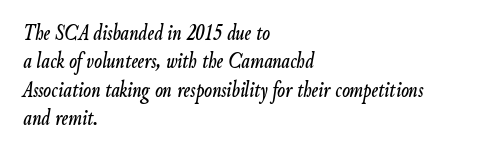
The glyphs are unaccompanied by any horizontal stroke below them. The specimen reads as italic at a glance. The type is set solid horizontally, with unmodified tracking. Left-aligned paragraph, ragged on the right.
